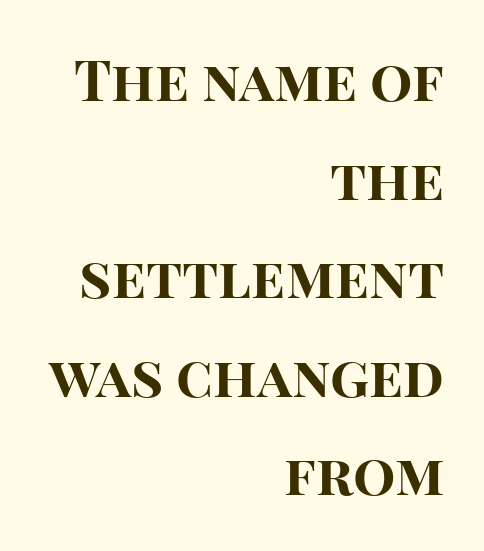
The image shows 56 px bold sans-serif type, upright; set right-aligned, line spacing 1.76x, normal letter spacing, not underlined; high stroke contrast and a large x-height.
